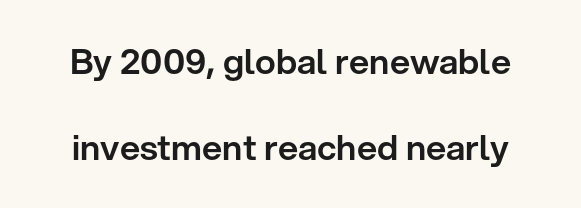
Q: Is the text italic (slanted)? A: No, it is upright.
Q: Is the typeface a serif or a sans-serif typeface? A: Sans-serif.
Q: Is the text underlined? A: No.
Q: Is the spacing between letters normal or unusually wide? A: Normal.
Q: Is the spacing between lines tight, normal or loose? A: Loose.
Q: Width (condensed, normal, or wide)? A: Normal.
Q: Stroke contrast? A: Low.
Q: x-height? A: Medium.
Q: Monospaced? A: No.
